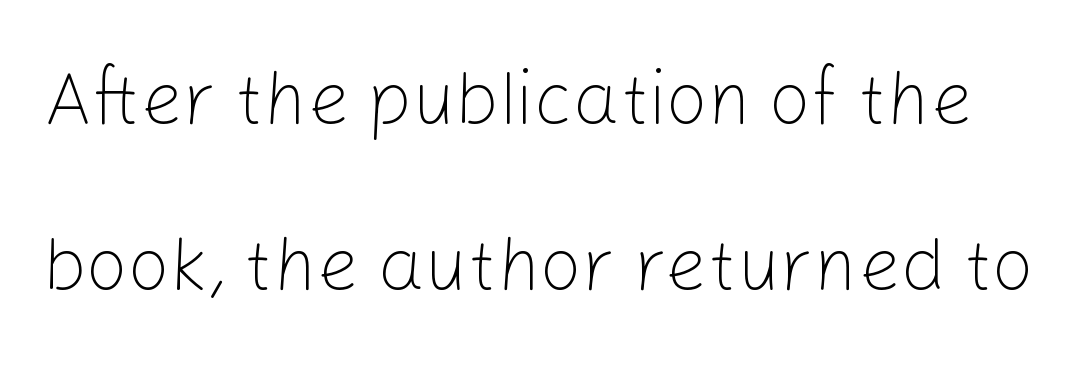
Q: Is the text bold? A: No.
Q: Is the text italic (slanted)? A: No, it is upright.
Q: Is the typeface a serif or a sans-serif typeface? A: Sans-serif.
Q: Is the text underlined? A: No.
Q: Is the spacing between letters normal or unusually wide? A: Normal.
Q: Is the spacing between lines tight, normal or loose? A: Loose.
Q: Width (condensed, normal, or wide)? A: Normal.
Q: Stroke contrast? A: Low.
Q: x-height? A: Medium.
Q: Monospaced? A: No.
